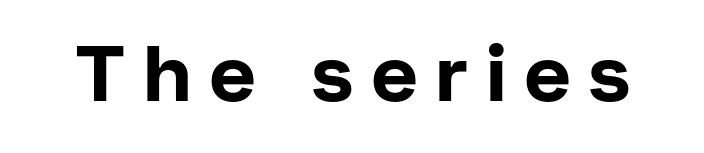
The image shows 79 px bold sans-serif type, upright; set unusually wide letter spacing (+0.24 em), not underlined; low stroke contrast and a medium x-height.
